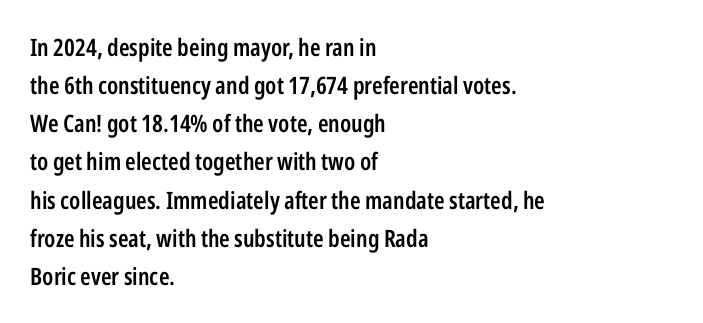
Q: Is the text bold? A: Semi-bold.
Q: Is the text italic (slanted)? A: No, it is upright.
Q: Is the text underlined? A: No.
Q: How is the paragraph aligned? A: Left-aligned.
Q: Is the spacing between letters normal or unusually wide? A: Normal.
Q: Is the spacing between lines tight, normal or loose? A: Normal.
